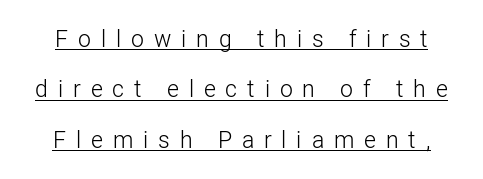
{"italic": "no", "bold": "no", "underline": "yes", "line_spacing": "loose", "line_spacing_ratio": 2.19, "letter_spacing": "wide", "letter_spacing_em": 0.43, "glyph_px": 23}
